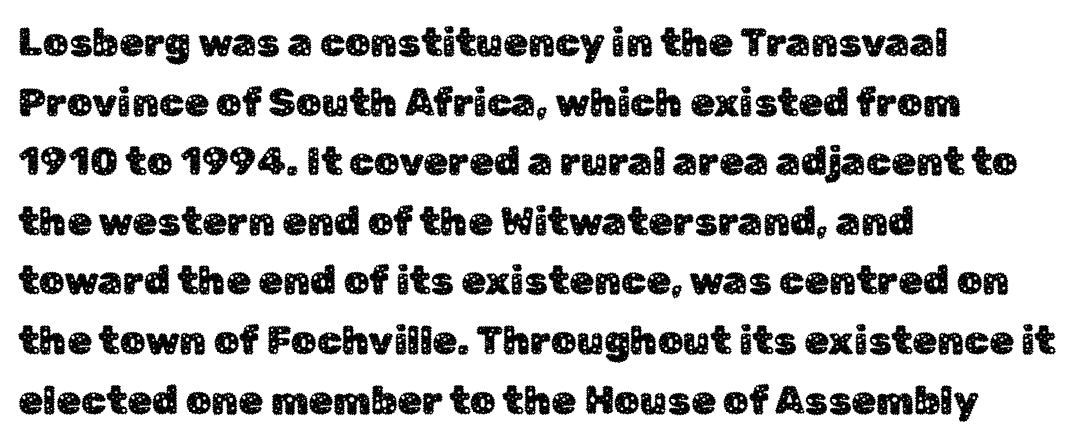
A sans-serif font was chosen for this passage. Does the copy run flush right? No — it runs flush left. Leading: standard. Do the letters lean? They stand straight. The foot of each line stays bare and open.
